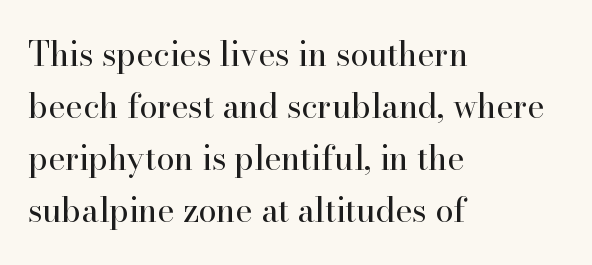
Q: Is the text bold? A: No.
Q: Is the text italic (slanted)? A: No, it is upright.
Q: Is the typeface a serif or a sans-serif typeface? A: Serif.
Q: Is the text underlined? A: No.
Q: How is the paragraph aligned? A: Left-aligned.
Q: Is the spacing between letters normal or unusually wide? A: Normal.
Q: Is the spacing between lines tight, normal or loose? A: Normal.
Q: Width (condensed, normal, or wide)? A: Normal.
Q: Stroke contrast? A: High.
Q: x-height? A: Small.
Q: Monospaced? A: No.
